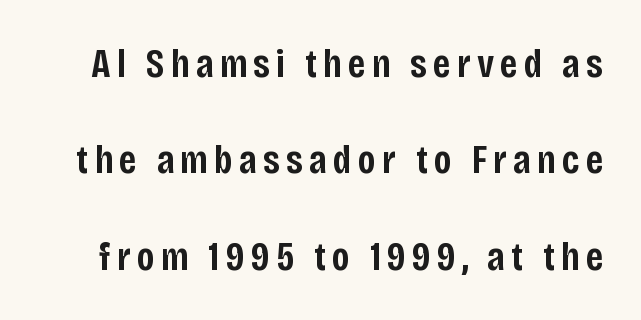
{"serif": "no", "italic": "no", "bold": "semi", "weight": "semibold", "width": "condensed", "stroke_contrast": "low", "x_height": "large", "monospaced": "no", "underline": "no", "line_spacing": "loose", "line_spacing_ratio": 2.35, "glyph_px": 41}
